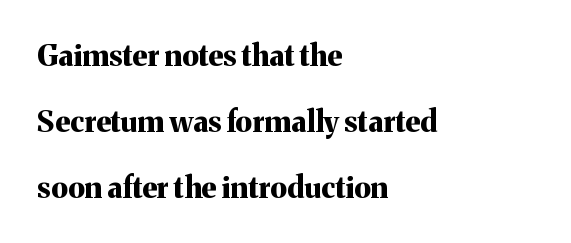
The image shows 29 px bold serif type, upright; set left-aligned, loose line spacing (2.27x), normal letter spacing, not underlined; medium stroke contrast and a medium x-height.
